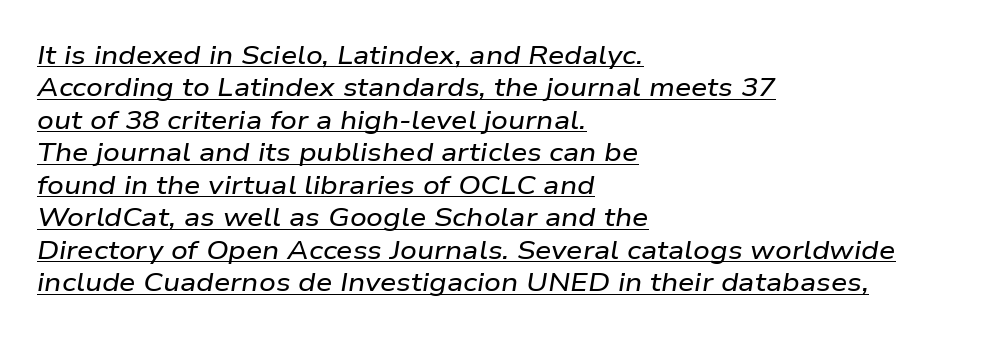
Rows of type keep a routine distance in the vertical direction. A continuous stroke trails under the words, as in a hyperlink. The lettering tilts uniformly, giving the passage an italic look. Notice how the passage keeps a crisp vertical edge on the left only. A typesetter would call this zero additional tracking.
